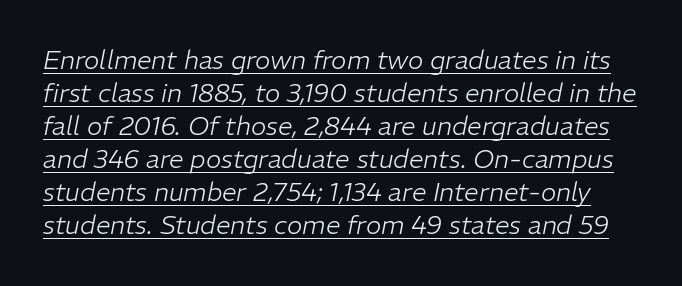
The font is comparable to plain body text, perhaps lighter. Nobody touched the tracking dial on this one. The passage shown is underscored from start to finish. The whole block is typeset with a tilt. Each new line begins a customary step beneath the previous one.
